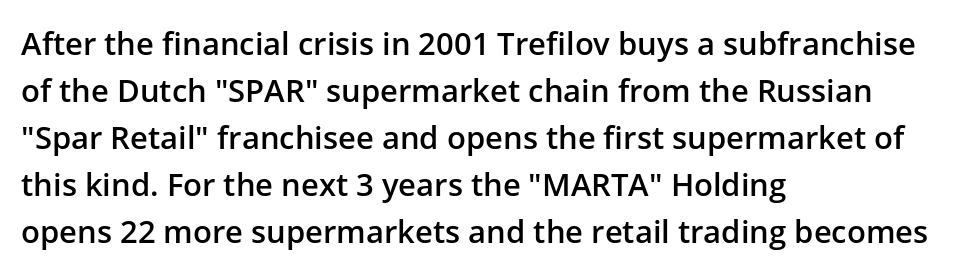
{"serif": "no", "italic": "no", "bold": "semi", "weight": "semibold", "width": "normal", "stroke_contrast": "low", "x_height": "medium", "monospaced": "no", "underline": "no", "align": "left", "line_spacing": "normal", "line_spacing_ratio": 1.52, "letter_spacing": "normal", "letter_spacing_em": 0.0, "glyph_px": 31}
